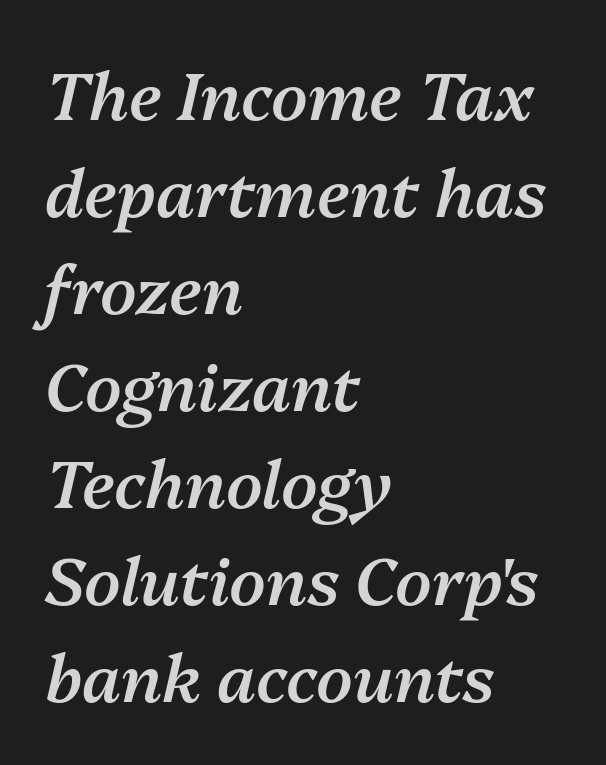
This sample uses plain, unmodified letter spacing. This is oblique type, the kind used for emphasis or titles. Proportional: the letters do not fall into vertical columns. I'd describe the lettering as semibold — firm but not a full bold.
